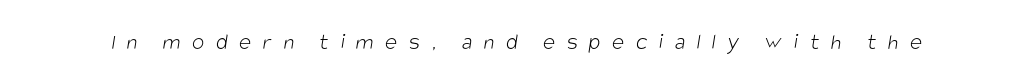
{"bold": "no", "underline": "no", "letter_spacing": "wide", "letter_spacing_em": 0.5, "glyph_px": 23}
